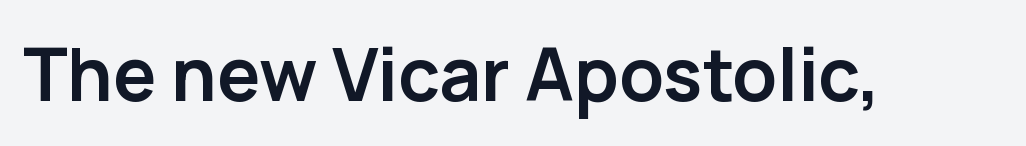
Q: Is the text bold? A: Yes.
Q: Is the text italic (slanted)? A: No, it is upright.
Q: Is the typeface a serif or a sans-serif typeface? A: Sans-serif.
Q: Is the text underlined? A: No.
Q: Is the spacing between letters normal or unusually wide? A: Normal.
Q: Width (condensed, normal, or wide)? A: Normal.
Q: Stroke contrast? A: Low.
Q: x-height? A: Medium.
Q: Monospaced? A: No.
